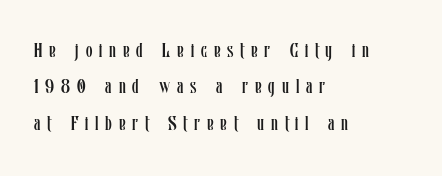
{"italic": "no", "bold": "no", "underline": "no", "align": "left", "line_spacing_ratio": 1.73, "letter_spacing": "wide", "letter_spacing_em": 0.33, "glyph_px": 21}
